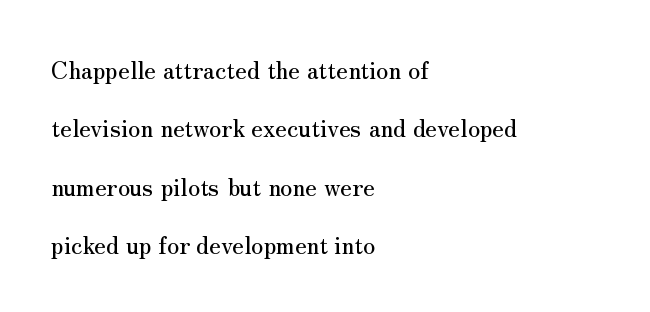
These lines are set flush left with a ragged right edge. No extra tracking has been applied to these lines. Posture: upright roman. Each new line begins a long way beneath the previous one.
